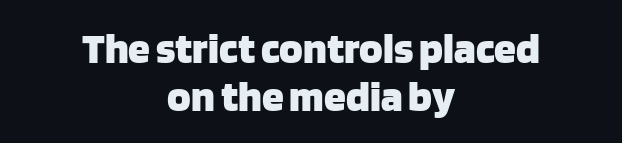
The image shows 44 px heavy sans-serif type, upright; set centered, tight line spacing (1.1x), normal letter spacing, not underlined; low stroke contrast and a large x-height.
